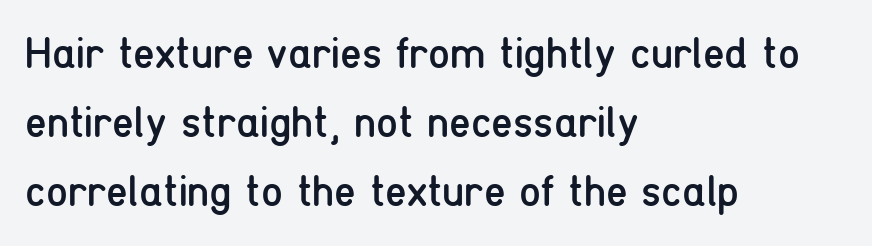
{"serif": "no", "italic": "no", "bold": "no", "weight": "regular", "width": "condensed", "stroke_contrast": "low", "x_height": "medium", "monospaced": "no", "underline": "no", "align": "left", "line_spacing": "normal", "line_spacing_ratio": 1.57, "letter_spacing": "normal", "letter_spacing_em": 0.0, "glyph_px": 44}
